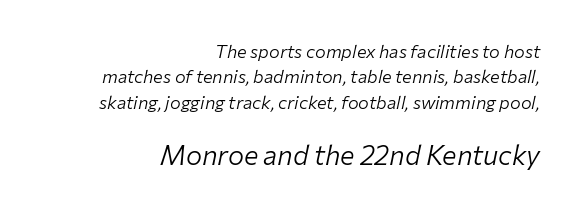
{"italic": "yes", "lean": "right", "slant_degrees": 12, "bold": "no", "underline": "no", "align": "right", "line_spacing": "normal", "line_spacing_ratio": 1.41, "letter_spacing": "normal", "letter_spacing_em": 0.0, "larger_block": "second", "size_ratio": 1.5, "glyph_px": 27}
